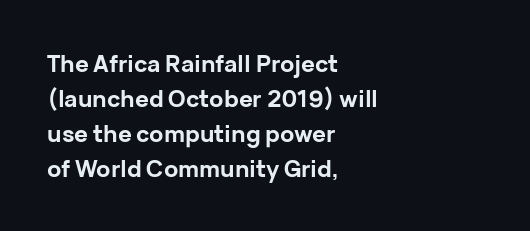
Q: Is the text bold? A: Yes.
Q: Is the text italic (slanted)? A: No, it is upright.
Q: Is the text underlined? A: No.
Q: How is the paragraph aligned? A: Left-aligned.
Q: Is the spacing between letters normal or unusually wide? A: Normal.
Q: Is the spacing between lines tight, normal or loose? A: Normal.
